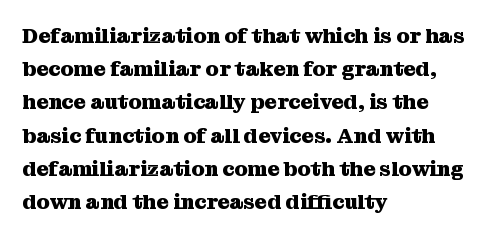
{"italic": "no", "bold": "yes", "underline": "no", "align": "left", "line_spacing": "normal", "line_spacing_ratio": 1.58, "letter_spacing": "normal", "letter_spacing_em": 0.0, "glyph_px": 21}
